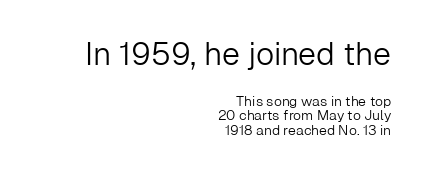
The image shows 32 px light sans-serif type, upright; set right-aligned, tight line spacing (1.04x), normal letter spacing, not underlined; the first (top) block is 2.29x larger; low stroke contrast and a medium x-height.
